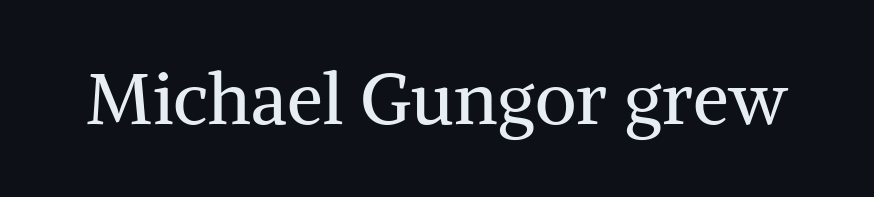
Q: Is the text bold? A: No.
Q: Is the text italic (slanted)? A: No, it is upright.
Q: Is the typeface a serif or a sans-serif typeface? A: Serif.
Q: Is the text underlined? A: No.
Q: Is the spacing between letters normal or unusually wide? A: Normal.
Q: Width (condensed, normal, or wide)? A: Normal.
Q: Stroke contrast? A: Medium.
Q: x-height? A: Medium.
Q: Monospaced? A: No.
